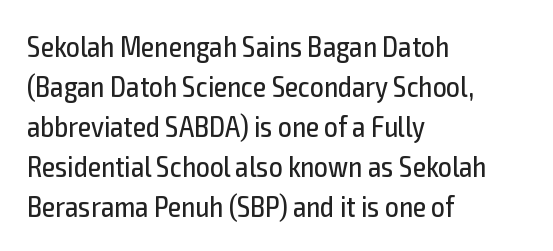
The image shows 30 px regular-weight, condensed sans-serif type, upright; set left-aligned, normal line spacing (1.33x), normal letter spacing, not underlined; a medium x-height.
